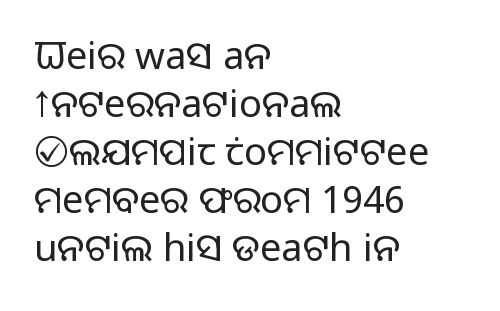
{"serif": "no", "italic": "no", "bold": "no", "weight": "light", "width": "normal", "stroke_contrast": "low", "x_height": "medium", "monospaced": "no", "underline": "no", "align": "left", "line_spacing": "normal", "line_spacing_ratio": 1.26, "letter_spacing": "normal", "letter_spacing_em": 0.0, "glyph_px": 38}
